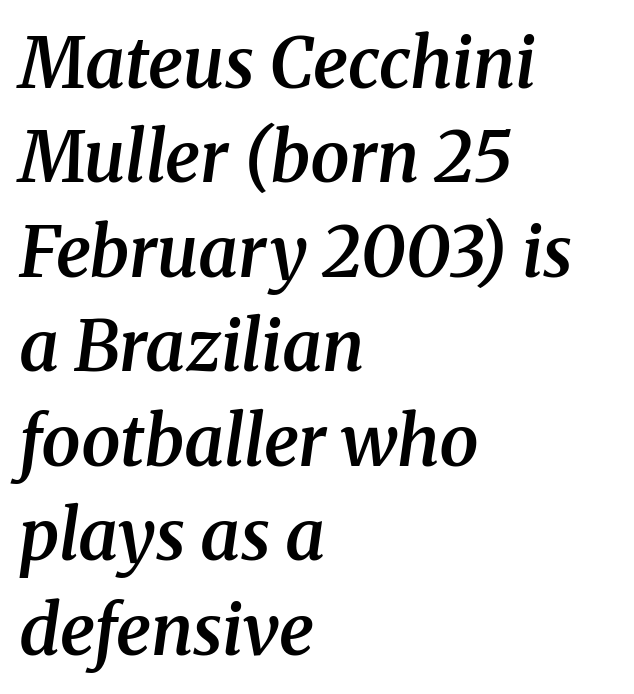
The rendering uses a moderate line-height, typical for paragraphs. A typesetter would call this zero additional tracking. Typeset ragged right — the left edge is the straight one. Letters rest on an invisible, unmarked baseline. Does the type have serifs? Yes, each stem ends in a small foot. The passage shown is typed in a proportional face where columns would drift.
